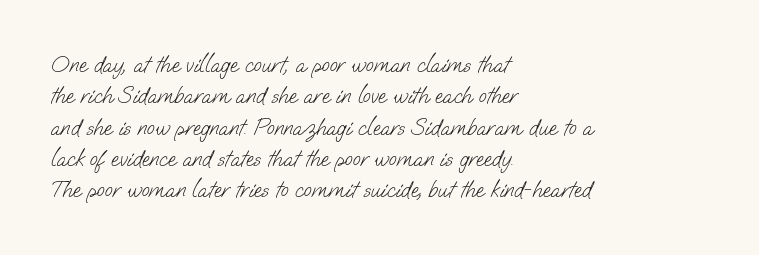
The line texture is even and compact thanks to regular tracking. The passage shown is not underscored anywhere. The typeface has the unassuming heft of standard copy or less. The rendering anchors every line to the left-hand side.
